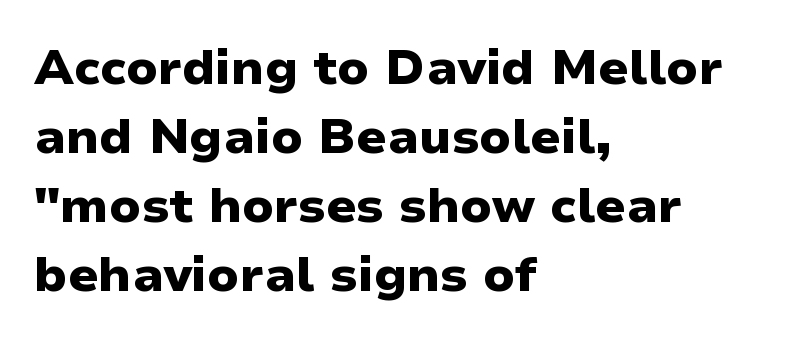
The image shows 49 px heavy sans-serif type, upright; set left-aligned, normal line spacing (1.41x), normal letter spacing, not underlined; low stroke contrast and a medium x-height.
